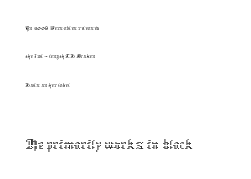
The image shows 33 px thin type, upright; set left-aligned, loose line spacing (2.03x), normal letter spacing, not underlined; the second (bottom) block is 2.36x larger; low stroke contrast and a medium x-height.
